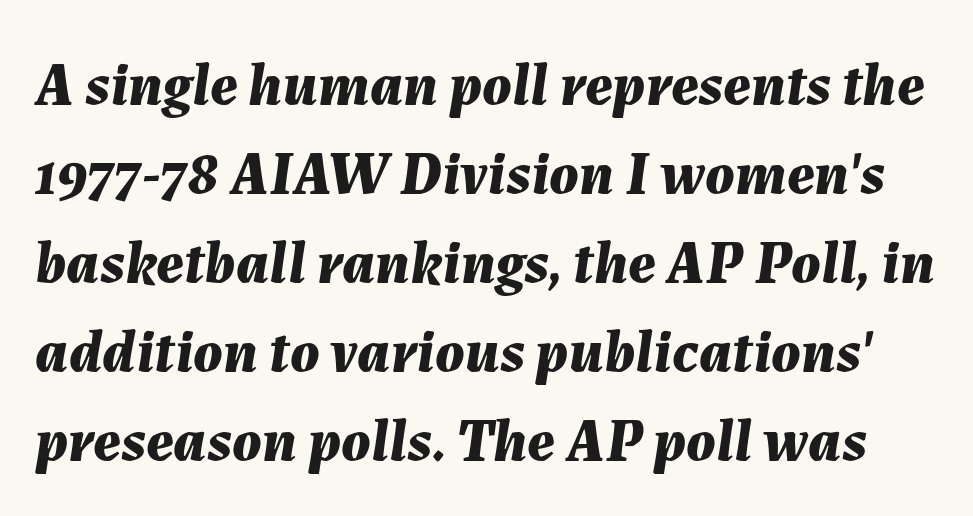
Q: Is the text bold? A: Yes.
Q: Is the text italic (slanted)? A: Yes, it leans right by about 7 degrees.
Q: Is the text underlined? A: No.
Q: Is the spacing between letters normal or unusually wide? A: Normal.
Q: Is the spacing between lines tight, normal or loose? A: Normal.
Q: Width (condensed, normal, or wide)? A: Normal.
Q: Stroke contrast? A: Medium.
Q: x-height? A: Medium.
Q: Monospaced? A: No.
